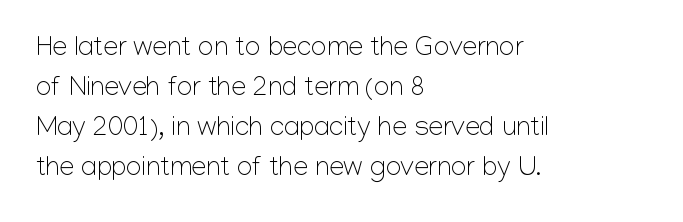
Italic: no, the glyphs are upright roman. Observe the ordinary spacing: letters are neighbours, not strangers. Line spacing here is normal. The zone under the glyphs is completely vacant. These lines stack with their left ends in a neat column.
